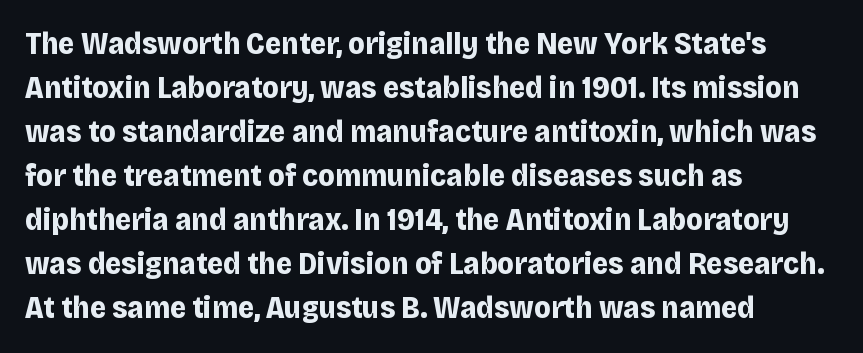
{"serif": "no", "italic": "no", "bold": "yes", "weight": "bold", "width": "normal", "stroke_contrast": "low", "x_height": "large", "monospaced": "no", "underline": "no", "align": "left", "line_spacing": "normal", "line_spacing_ratio": 1.42, "letter_spacing": "normal", "letter_spacing_em": 0.0, "glyph_px": 31}
